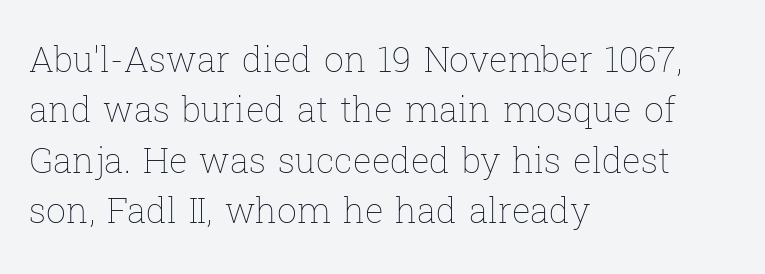
{"italic": "no", "bold": "no", "weight": "thin", "width": "normal", "stroke_contrast": "low", "x_height": "medium", "monospaced": "no", "underline": "no", "align": "left", "line_spacing": "normal", "line_spacing_ratio": 1.44, "letter_spacing": "normal", "letter_spacing_em": 0.0, "glyph_px": 35}
